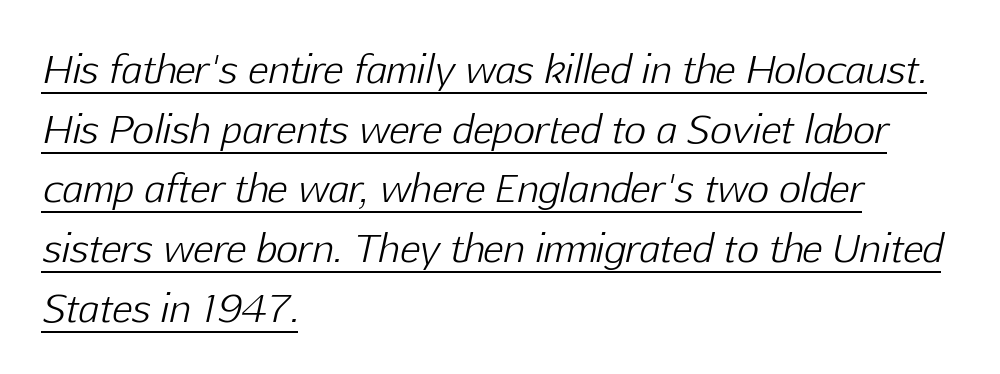
Q: Is the text bold? A: No.
Q: Is the text italic (slanted)? A: Yes, it leans right by about 12 degrees.
Q: Is the text underlined? A: Yes.
Q: How is the paragraph aligned? A: Left-aligned.
Q: Is the spacing between letters normal or unusually wide? A: Normal.
Q: Is the spacing between lines tight, normal or loose? A: Normal.
Q: Width (condensed, normal, or wide)? A: Normal.
Q: Stroke contrast? A: Low.
Q: x-height? A: Medium.
Q: Monospaced? A: No.
